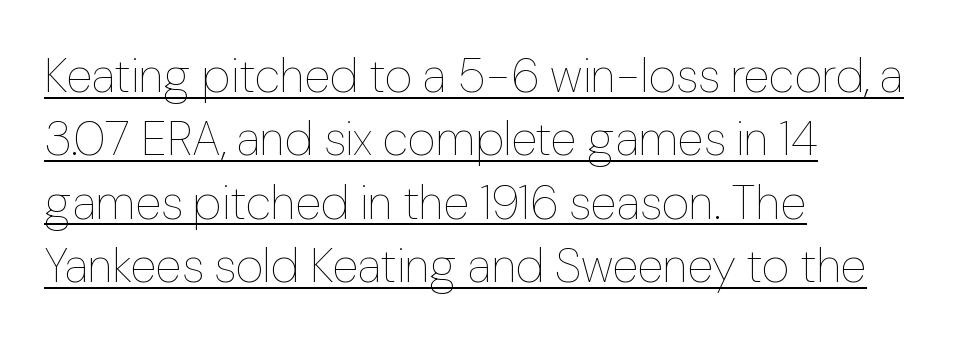
The image shows 48 px thin type, upright; set left-aligned, normal line spacing (1.32x), normal letter spacing, underlined; low stroke contrast and a medium x-height.
